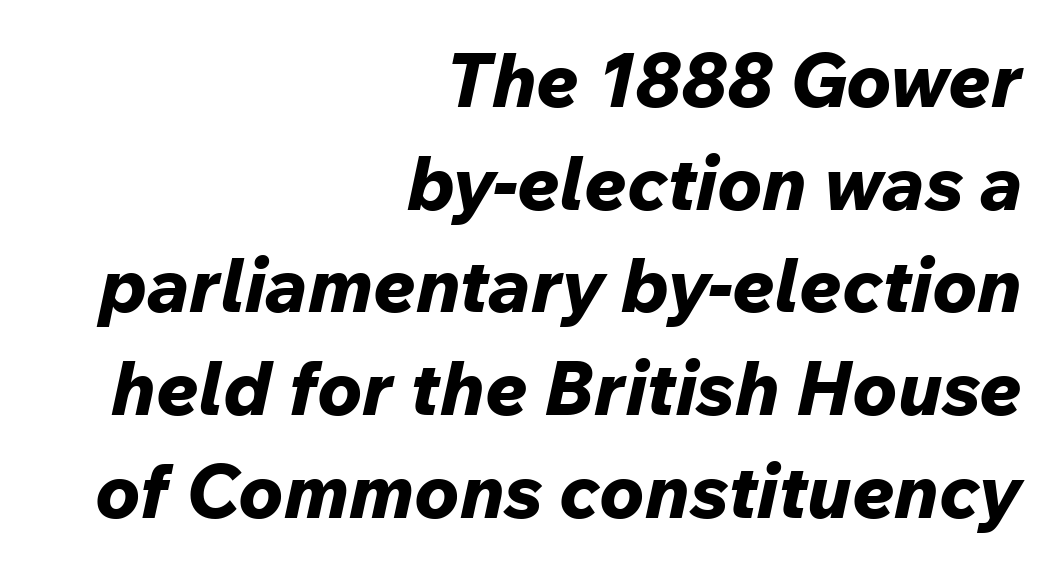
Horizontally, the lines are justified to the trailing edge only. Bold? Absolutely — the strokes are thick and heavy. Notice how the stems are inclined rather than vertical — that's the hallmark of italics. Regarding leading, the lines here are spaced in the standard way. In terms of letterspacing, this is plain default setting.
